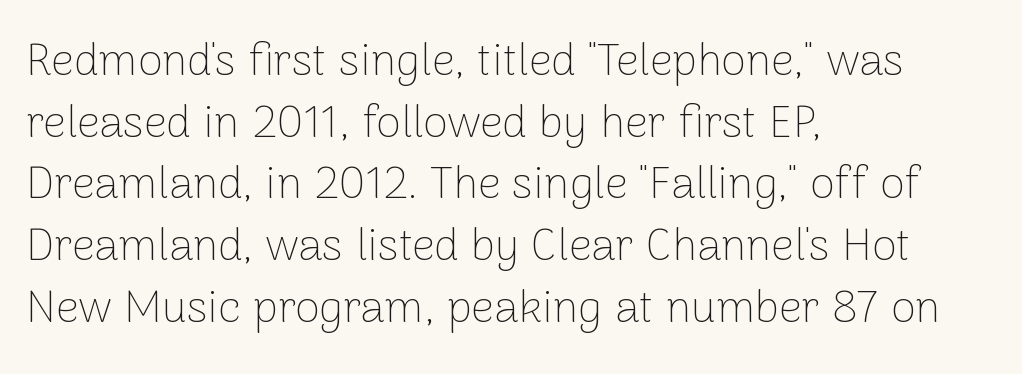
{"serif": "no", "italic": "no", "bold": "no", "weight": "thin", "width": "normal", "stroke_contrast": "low", "x_height": "medium", "monospaced": "no", "underline": "no", "align": "left", "line_spacing": "normal", "line_spacing_ratio": 1.37, "letter_spacing": "normal", "letter_spacing_em": 0.0, "glyph_px": 45}
